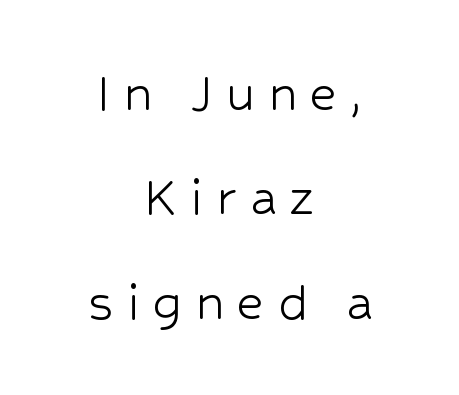
{"serif": "no", "italic": "no", "bold": "no", "weight": "light", "width": "normal", "stroke_contrast": "low", "x_height": "medium", "monospaced": "no", "underline": "no", "align": "center", "line_spacing_ratio": 1.77, "letter_spacing": "wide", "letter_spacing_em": 0.22, "glyph_px": 59}
